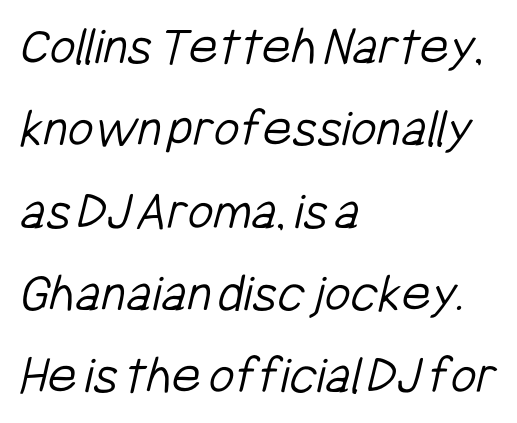
{"serif": "no", "bold": "no", "weight": "light", "width": "condensed", "stroke_contrast": "low", "x_height": "medium", "monospaced": "no", "underline": "no", "align": "left", "line_spacing": "normal", "line_spacing_ratio": 1.47, "letter_spacing": "normal", "letter_spacing_em": 0.0, "glyph_px": 56}
